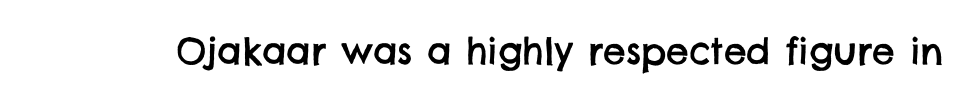
{"serif": "no", "width": "normal", "stroke_contrast": "low", "x_height": "large", "monospaced": "no", "underline": "no", "letter_spacing": "normal", "letter_spacing_em": 0.0, "glyph_px": 36}
